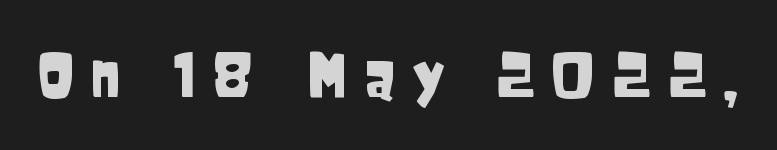
Students, note that the glyphs here are deliberately spaced far apart. Is this a fixed-width face? No — the glyphs have proportional, varying widths. A clean baseline with only descenders dipping below it. Posture: vertical. The passage shown is typeset with a sans-serif family.
